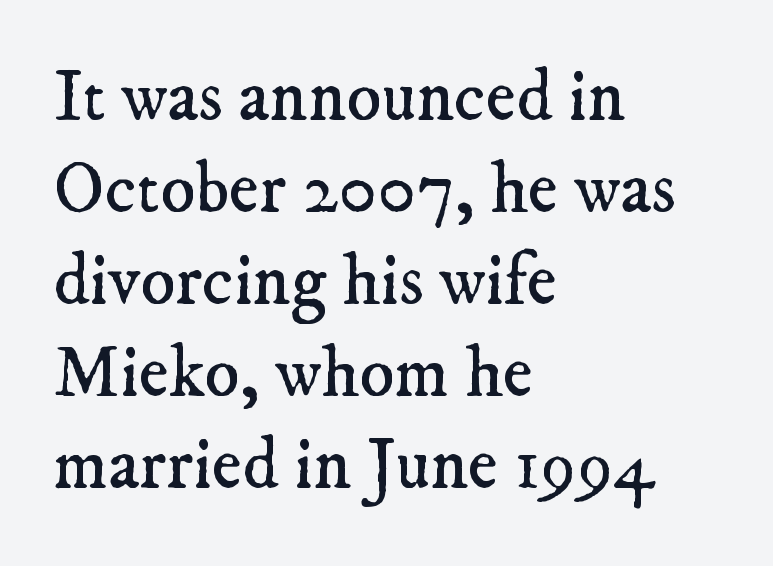
{"serif": "yes", "bold": "no", "weight": "regular", "width": "normal", "stroke_contrast": "low", "x_height": "small", "monospaced": "no", "underline": "no", "align": "left", "line_spacing": "normal", "line_spacing_ratio": 1.26, "letter_spacing": "normal", "letter_spacing_em": 0.0, "glyph_px": 73}
